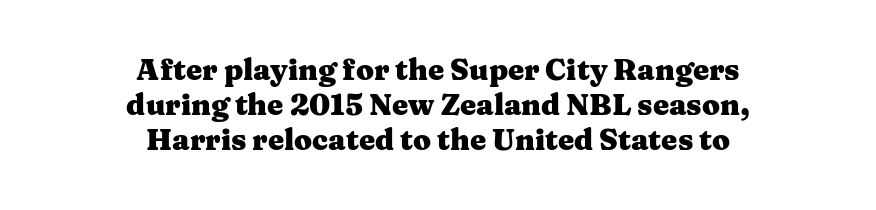
Observe the ordinary spacing: letters are neighbours, not strangers. Visually the block forms a symmetrical silhouette, jagged on both flanks. The face used here is proportionally spaced, like ordinary book or web type. The font family rendered here belongs to the serif group. Clear beneath every line of the passage.
